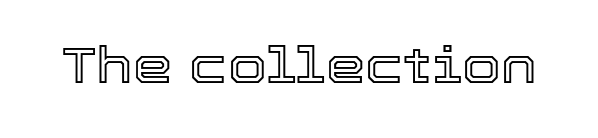
{"italic": "no", "width": "normal", "x_height": "medium", "monospaced": "no", "underline": "no", "letter_spacing": "normal", "letter_spacing_em": 0.0, "glyph_px": 50}
